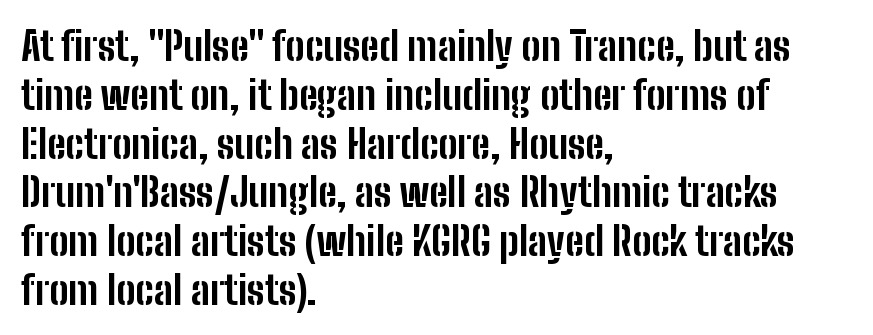
{"serif": "no", "italic": "no", "bold": "yes", "weight": "bold", "width": "condensed", "stroke_contrast": "low", "x_height": "medium", "monospaced": "no", "underline": "no", "align": "left", "line_spacing_ratio": 1.22, "letter_spacing": "normal", "letter_spacing_em": 0.0, "glyph_px": 40}
